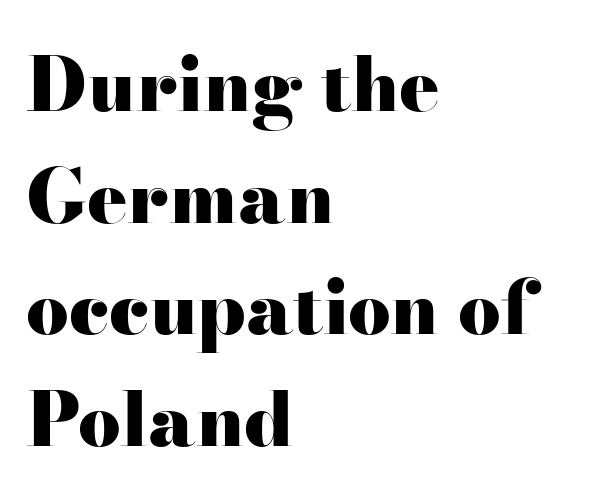
Upright lettering throughout. The typeface chosen for these lines features serifs. Short and long lines alike share a common starting point at left. The rendering uses natural spacing where letterforms have individual widths. Nobody touched the tracking dial on this one.
